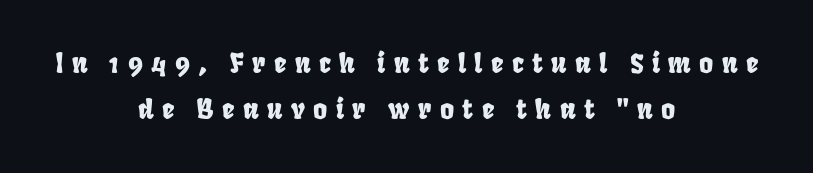
{"underline": "no", "align": "center", "line_spacing": "normal", "line_spacing_ratio": 1.69, "letter_spacing": "wide", "letter_spacing_em": 0.31, "glyph_px": 27}
